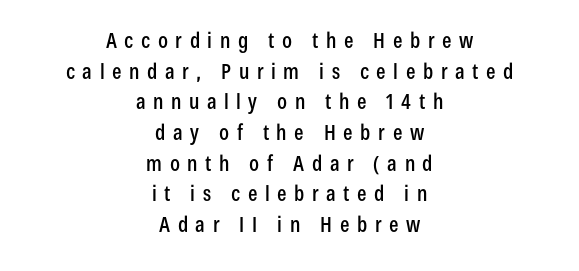
The image shows 21 px text type, upright; set centered, normal line spacing (1.46x), unusually wide letter spacing (+0.36 em), not underlined.
